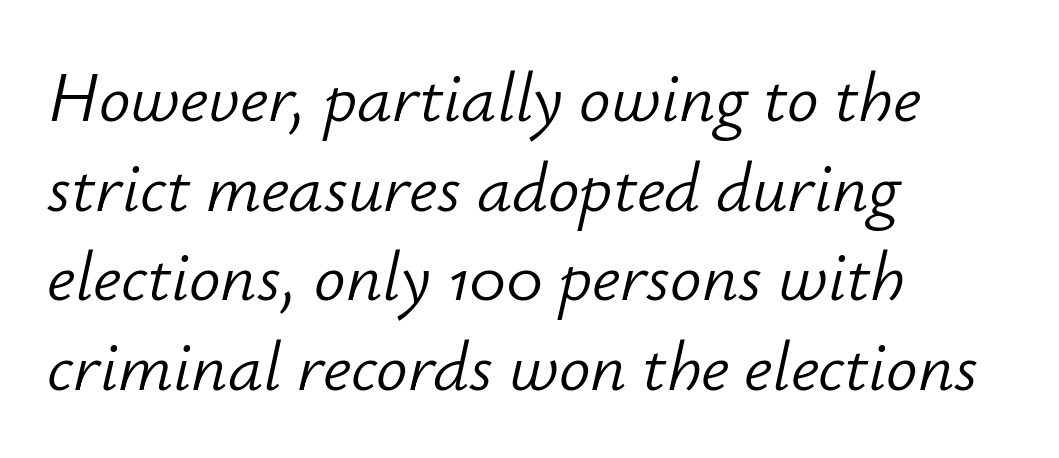
Q: Is the text bold? A: No.
Q: Is the text italic (slanted)? A: Yes, it leans right by about 12 degrees.
Q: Is the text underlined? A: No.
Q: How is the paragraph aligned? A: Left-aligned.
Q: Is the spacing between letters normal or unusually wide? A: Normal.
Q: Is the spacing between lines tight, normal or loose? A: Normal.
Q: Width (condensed, normal, or wide)? A: Normal.
Q: Stroke contrast? A: Low.
Q: x-height? A: Small.
Q: Monospaced? A: No.
